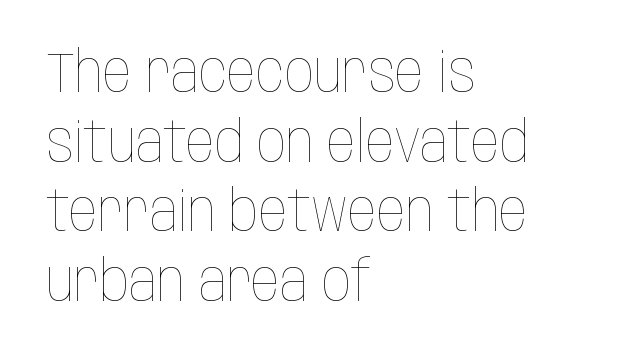
The image shows 57 px thin, condensed type, upright; set left-aligned, line spacing 1.22x, normal letter spacing, not underlined; low stroke contrast and a large x-height.
